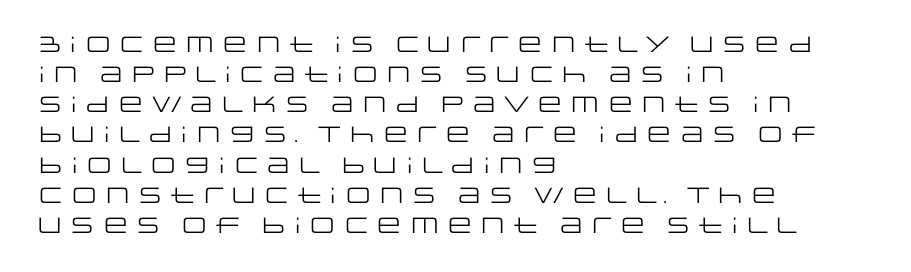
Q: Is the text bold? A: No.
Q: Is the text italic (slanted)? A: No, it is upright.
Q: Is the text underlined? A: No.
Q: How is the paragraph aligned? A: Left-aligned.
Q: Is the spacing between letters normal or unusually wide? A: Normal.
Q: Is the spacing between lines tight, normal or loose? A: Normal.
